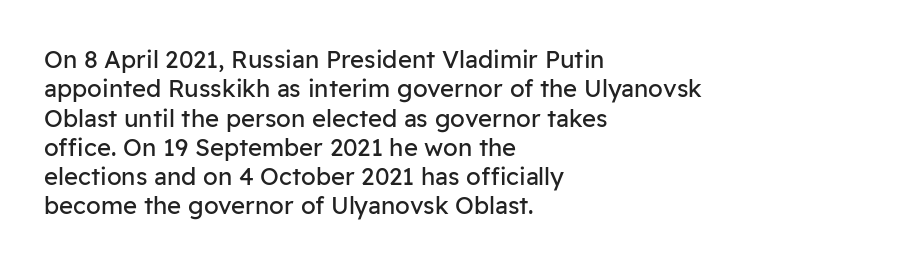
Q: Is the text bold? A: No.
Q: Is the text italic (slanted)? A: No, it is upright.
Q: Is the text underlined? A: No.
Q: How is the paragraph aligned? A: Left-aligned.
Q: Is the spacing between letters normal or unusually wide? A: Normal.
